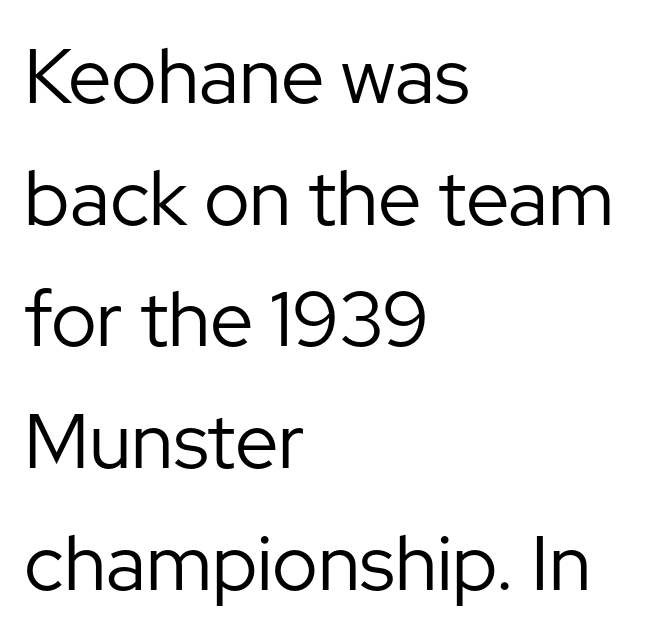
The image shows 77 px regular-weight sans-serif type, upright; set left-aligned, normal line spacing (1.58x), normal letter spacing, not underlined; low stroke contrast and a medium x-height.
